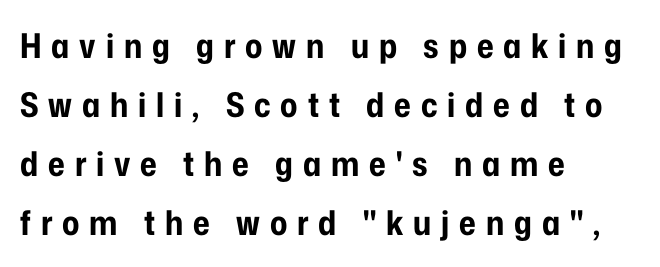
Each word looks stretched out because of the extra space between its letters. Short and long lines alike share a common starting point at left. These lines are rendered in a variable-pitch font. The letters carry no serifs — their stems end cleanly without finishing strokes.
